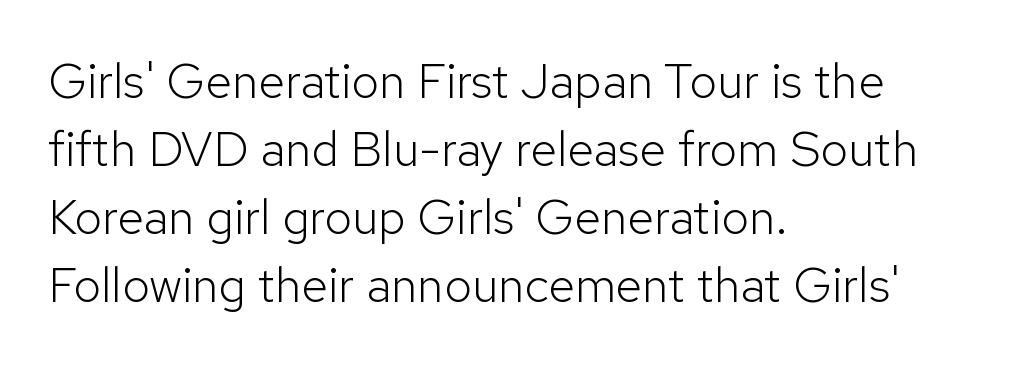
{"serif": "no", "italic": "no", "bold": "no", "weight": "light", "width": "normal", "stroke_contrast": "low", "x_height": "medium", "monospaced": "no", "underline": "no", "align": "left", "line_spacing": "normal", "line_spacing_ratio": 1.39, "letter_spacing": "normal", "letter_spacing_em": 0.0, "glyph_px": 49}
